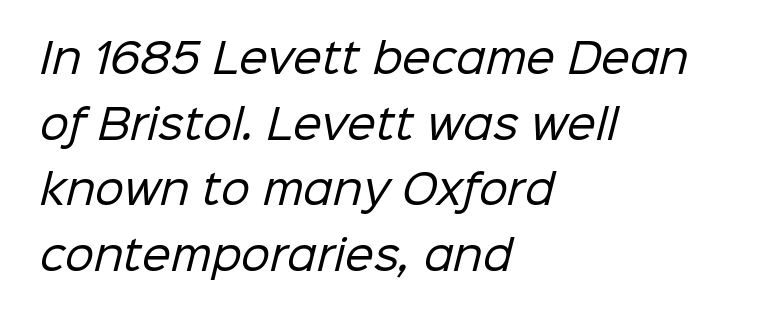
Q: Is the text bold? A: No.
Q: Is the typeface a serif or a sans-serif typeface? A: Sans-serif.
Q: Is the text underlined? A: No.
Q: How is the paragraph aligned? A: Left-aligned.
Q: Is the spacing between letters normal or unusually wide? A: Normal.
Q: Is the spacing between lines tight, normal or loose? A: Normal.
Q: Width (condensed, normal, or wide)? A: Normal.
Q: Stroke contrast? A: Low.
Q: x-height? A: Medium.
Q: Monospaced? A: No.
